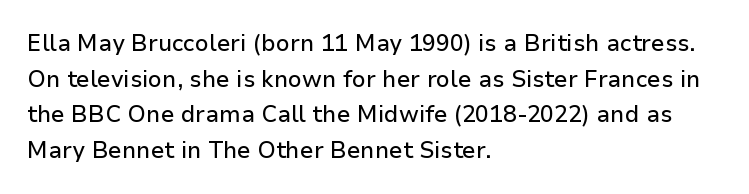
Q: Is the text italic (slanted)? A: No, it is upright.
Q: Is the text underlined? A: No.
Q: How is the paragraph aligned? A: Left-aligned.
Q: Is the spacing between letters normal or unusually wide? A: Normal.
Q: Is the spacing between lines tight, normal or loose? A: Normal.
